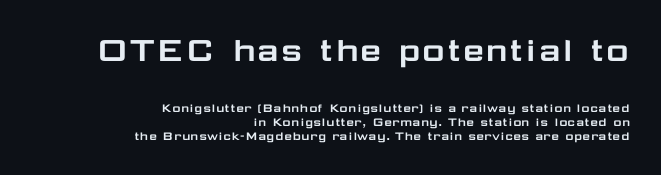
The image shows 39 px wide sans-serif type, upright; set right-aligned, tight line spacing (0.99x), normal letter spacing, not underlined; the first (top) block is 2.79x larger; low stroke contrast and a medium x-height.
